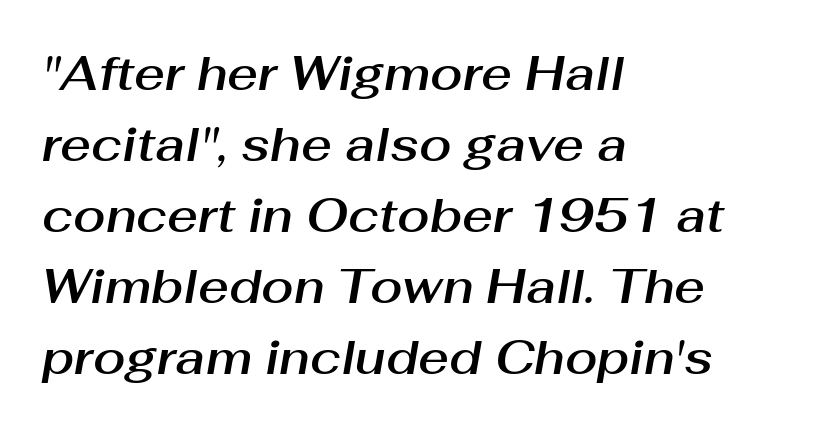
Regarding leading, the lines here are spaced in the standard way. Beneath every word, the page is bare. You can tell it's italic because the verticals aren't actually vertical. Think of a printed novel: that variable character pitch is what you see here. Default kerning and tracking; the words read as compact shapes.
